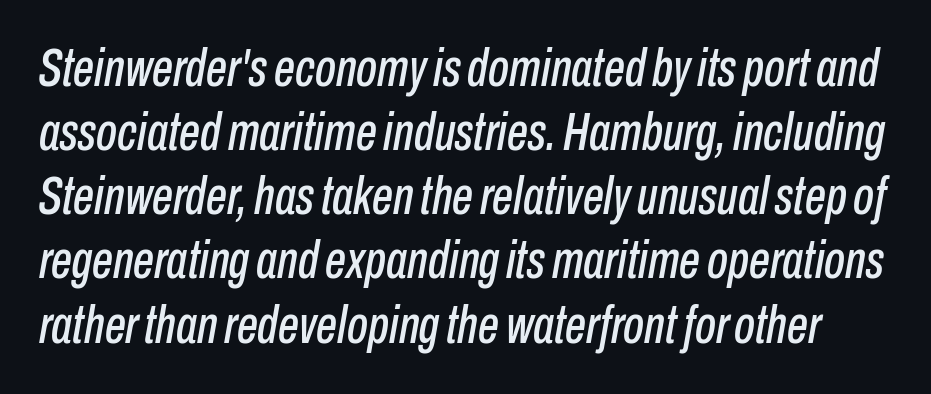
Q: Is the text italic (slanted)? A: Yes, it leans right by about 10 degrees.
Q: Is the text underlined? A: No.
Q: Is the spacing between letters normal or unusually wide? A: Normal.
Q: Width (condensed, normal, or wide)? A: Condensed.
Q: Stroke contrast? A: Low.
Q: x-height? A: Medium.
Q: Monospaced? A: No.
